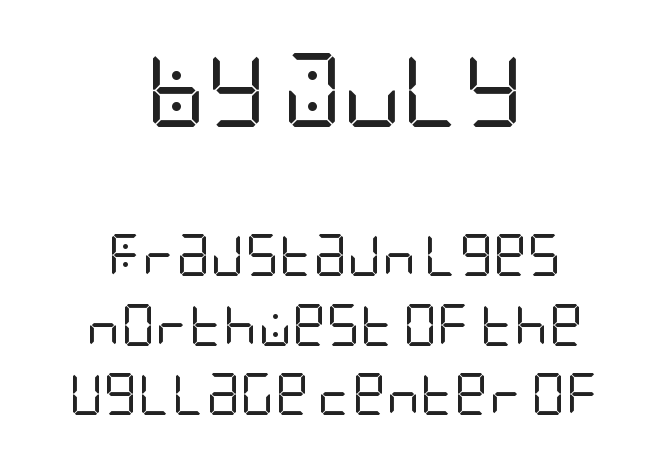
Q: Is the text bold? A: No.
Q: Is the text italic (slanted)? A: No, it is upright.
Q: Is the typeface a serif or a sans-serif typeface? A: Sans-serif.
Q: Is the text underlined? A: No.
Q: How is the paragraph aligned? A: Centered.
Q: Is the spacing between letters normal or unusually wide? A: Normal.
Q: Is the spacing between lines tight, normal or loose? A: Normal.
Q: Which block of text is set in a larger size, the first (top) or the second (bottom)? A: The first (top) one.
Q: Width (condensed, normal, or wide)? A: Condensed.
Q: Stroke contrast? A: Low.
Q: x-height? A: Large.
